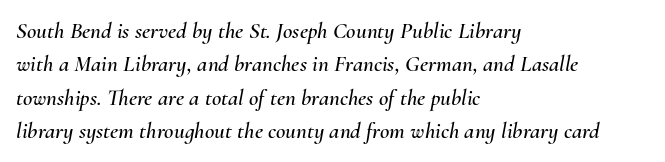
Q: Is the text italic (slanted)? A: Yes, it leans right by about 10 degrees.
Q: Is the text underlined? A: No.
Q: How is the paragraph aligned? A: Left-aligned.
Q: Is the spacing between letters normal or unusually wide? A: Normal.
Q: Is the spacing between lines tight, normal or loose? A: Normal.
